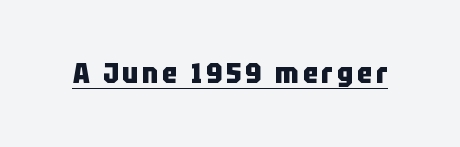
The image shows 28 px heavy, condensed sans-serif type, upright; set underlined; low stroke contrast and a large x-height.
